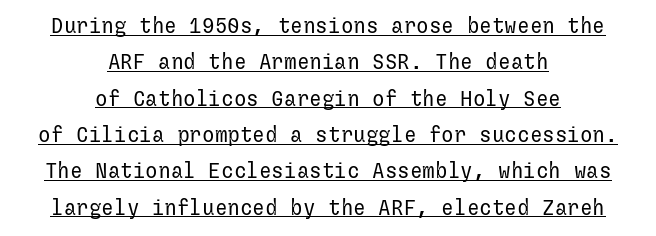
{"italic": "no", "bold": "no", "underline": "yes", "align": "center", "line_spacing_ratio": 1.73, "letter_spacing": "normal", "letter_spacing_em": 0.0, "glyph_px": 21}
